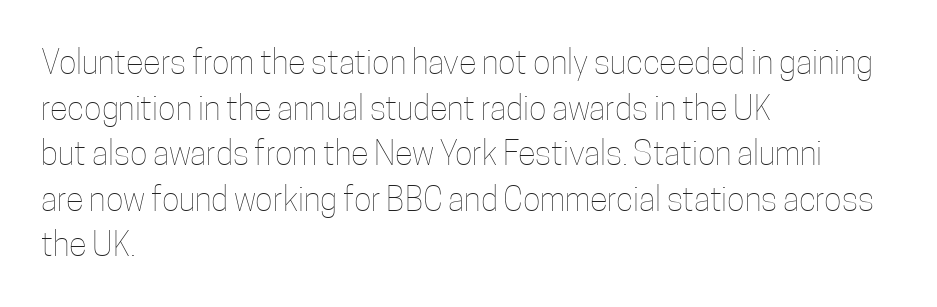
Q: Is the text bold? A: No.
Q: Is the text italic (slanted)? A: No, it is upright.
Q: Is the text underlined? A: No.
Q: How is the paragraph aligned? A: Left-aligned.
Q: Is the spacing between letters normal or unusually wide? A: Normal.
Q: Is the spacing between lines tight, normal or loose? A: Normal.
Q: Width (condensed, normal, or wide)? A: Condensed.
Q: Stroke contrast? A: Low.
Q: x-height? A: Medium.
Q: Monospaced? A: No.
